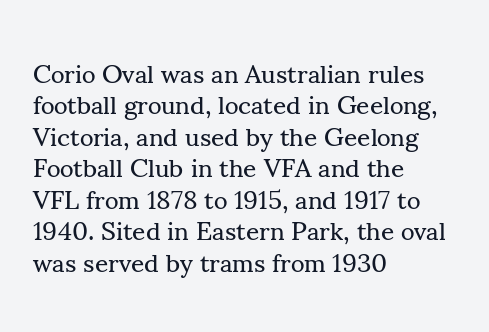
The image shows 26 px text type, upright; set left-aligned, line spacing 1.21x, normal letter spacing, not underlined.
